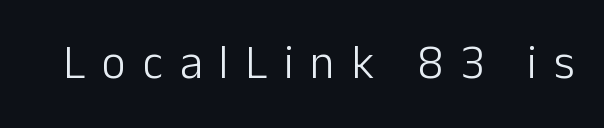
This sample uses expanded letter spacing, leaving extra air between glyphs. The specimen reads as upright at a glance. Letters rest on an invisible, unmarked baseline. Compared with a typical body face, this is equally light or lighter still. The passage shown is typeset with a sans-serif family. Think of a printed novel: that variable character pitch is what you see here.
